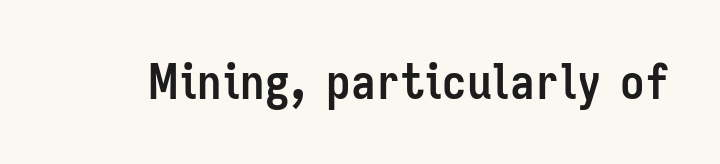
{"serif": "no", "italic": "no", "bold": "yes", "weight": "semibold", "width": "condensed", "stroke_contrast": "low", "x_height": "medium", "monospaced": "no", "underline": "no", "letter_spacing": "normal", "letter_spacing_em": 0.0, "glyph_px": 49}
